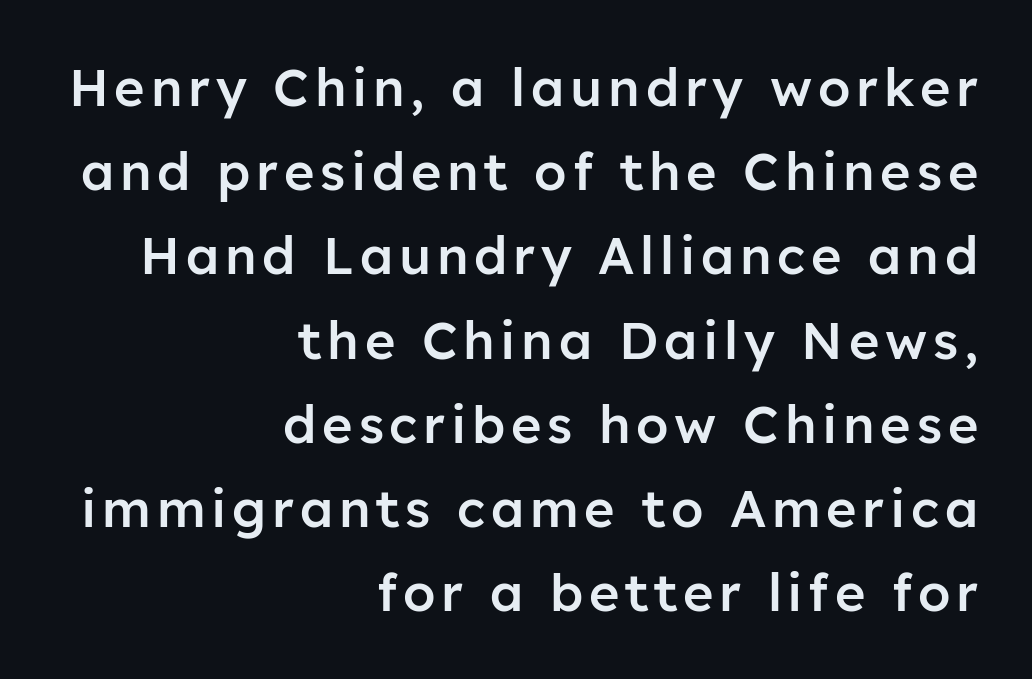
Q: Is the text bold? A: Semi-bold.
Q: Is the text italic (slanted)? A: No, it is upright.
Q: Is the typeface a serif or a sans-serif typeface? A: Sans-serif.
Q: Is the text underlined? A: No.
Q: How is the paragraph aligned? A: Right-aligned.
Q: Is the spacing between lines tight, normal or loose? A: Normal.
Q: Width (condensed, normal, or wide)? A: Normal.
Q: Stroke contrast? A: Low.
Q: x-height? A: Medium.
Q: Monospaced? A: No.
